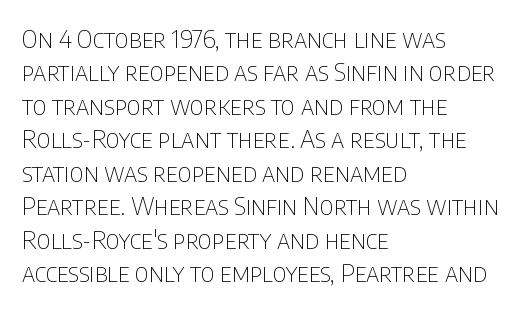
Notice how the stems are strictly vertical — no italics here. Clear beneath every line of the passage. Compared with typical paragraphs, the rows here are spaced about the same. The letters look calm and open, with moderate or lighter stems. Spacing between characters is what you'd get straight out of the box.
